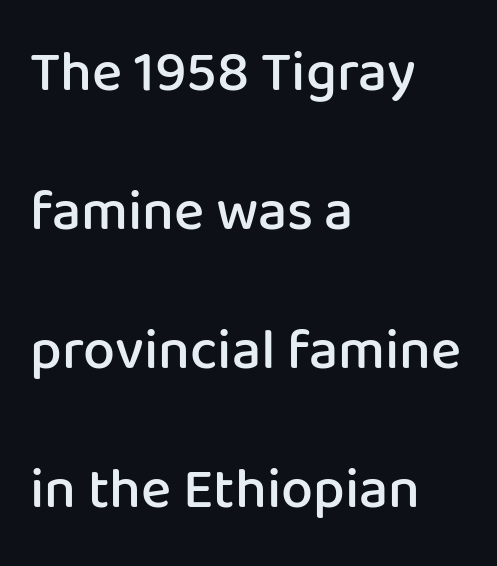
Q: Is the text bold? A: Semi-bold.
Q: Is the text italic (slanted)? A: No, it is upright.
Q: Is the typeface a serif or a sans-serif typeface? A: Sans-serif.
Q: Is the text underlined? A: No.
Q: How is the paragraph aligned? A: Left-aligned.
Q: Is the spacing between letters normal or unusually wide? A: Normal.
Q: Is the spacing between lines tight, normal or loose? A: Loose.
Q: Width (condensed, normal, or wide)? A: Normal.
Q: Stroke contrast? A: Low.
Q: x-height? A: Medium.
Q: Monospaced? A: No.
